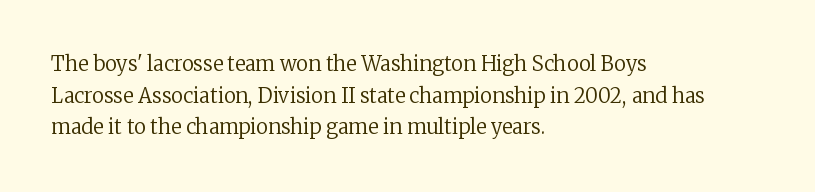
{"italic": "no", "bold": "no", "underline": "no", "align": "left", "line_spacing": "normal", "line_spacing_ratio": 1.58, "letter_spacing": "normal", "letter_spacing_em": 0.0, "glyph_px": 20}
